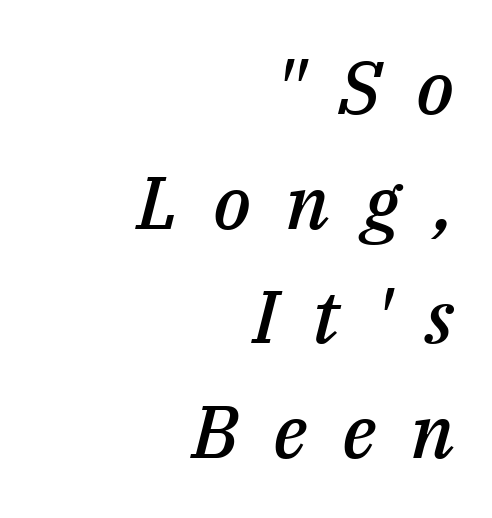
The image shows 74 px semibold type, italic (leaning right); set right-aligned, normal line spacing (1.55x), unusually wide letter spacing (+0.47 em), not underlined; medium stroke contrast and a medium x-height.
